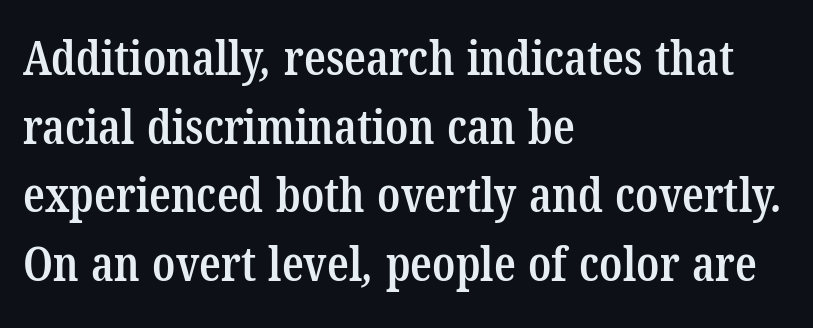
Q: Is the text bold? A: Semi-bold.
Q: Is the typeface a serif or a sans-serif typeface? A: Serif.
Q: Is the text underlined? A: No.
Q: How is the paragraph aligned? A: Left-aligned.
Q: Is the spacing between letters normal or unusually wide? A: Normal.
Q: Is the spacing between lines tight, normal or loose? A: Normal.
Q: Width (condensed, normal, or wide)? A: Condensed.
Q: Stroke contrast? A: Low.
Q: x-height? A: Medium.
Q: Monospaced? A: No.
